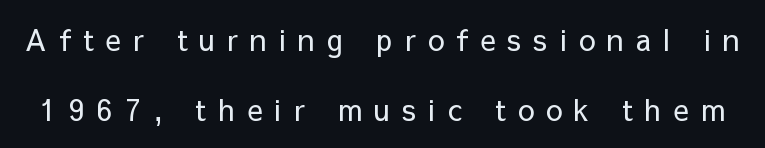
Every character sits straight up, as roman type does. Is this a fixed-width face? No — the glyphs have proportional, varying widths. Any mark beneath the type? The region is blank. Loose tracking; the words dissolve into strings of separated letters. Unlike a traditional serif, this face leaves its strokes unadorned. You could fit nearly another row in the gap between these rows.
